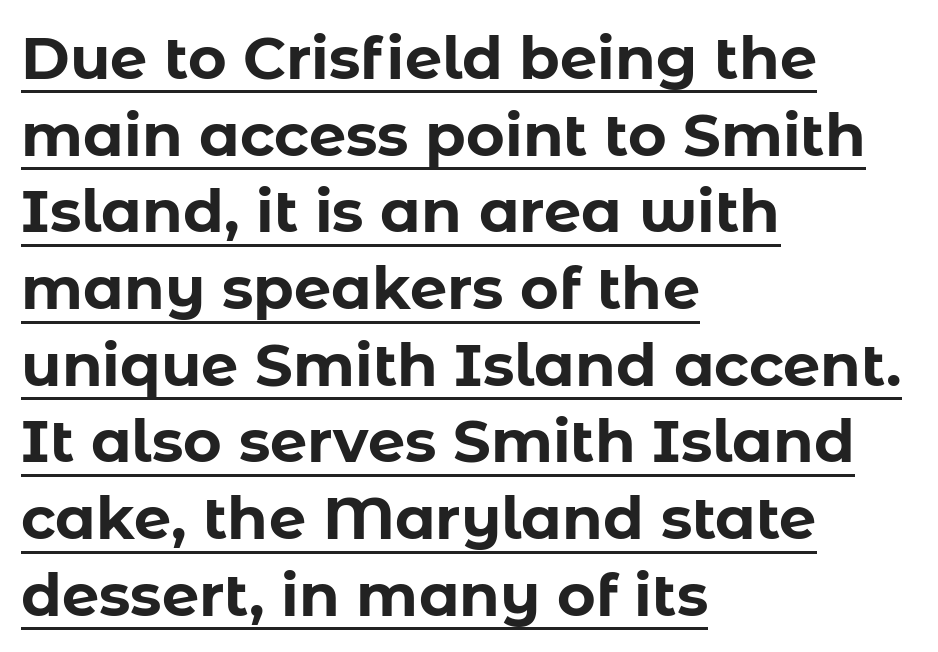
The type sits square on the baseline with zero lean. This is sans-serif lettering, the kind often seen on screens and signage. The compositor pushed each line to the left boundary. Each glyph is drawn with heavy, bold strokes.
